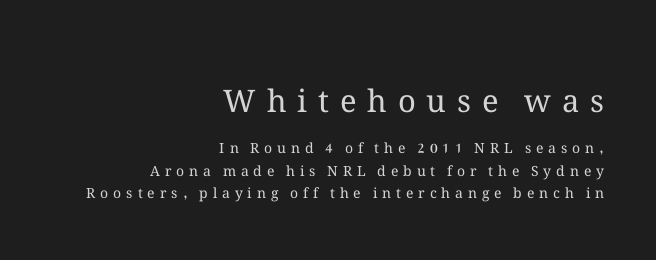
The image shows 31 px regular-weight type, upright; set right-aligned, normal line spacing (1.6x), unusually wide letter spacing (+0.35 em), not underlined; the first (top) block is 2.21x larger; medium stroke contrast and a medium x-height.
